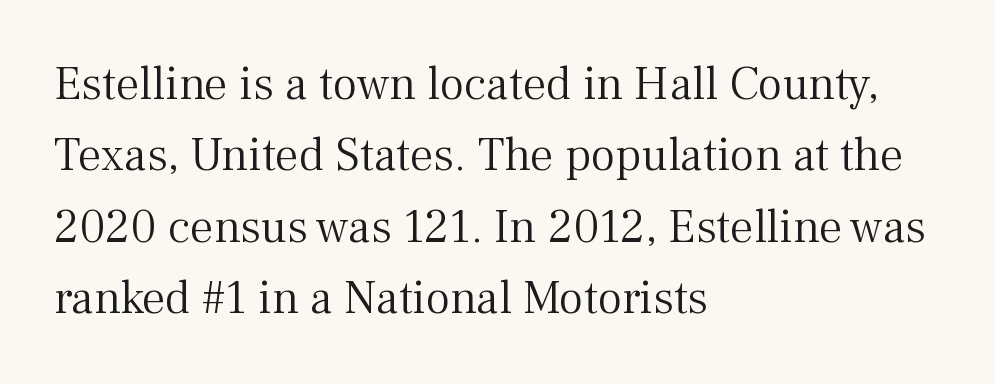
Q: Is the text bold? A: No.
Q: Is the text italic (slanted)? A: No, it is upright.
Q: Is the typeface a serif or a sans-serif typeface? A: Serif.
Q: Is the text underlined? A: No.
Q: How is the paragraph aligned? A: Left-aligned.
Q: Is the spacing between letters normal or unusually wide? A: Normal.
Q: Is the spacing between lines tight, normal or loose? A: Normal.
Q: Width (condensed, normal, or wide)? A: Normal.
Q: Stroke contrast? A: Medium.
Q: x-height? A: Medium.
Q: Monospaced? A: No.
